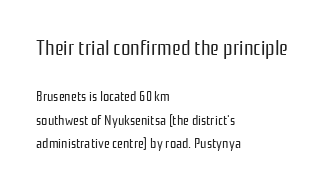
The image shows 21 px text type, upright; set left-aligned, normal line spacing (1.68x), normal letter spacing, not underlined; the first (top) block is 1.5x larger.
